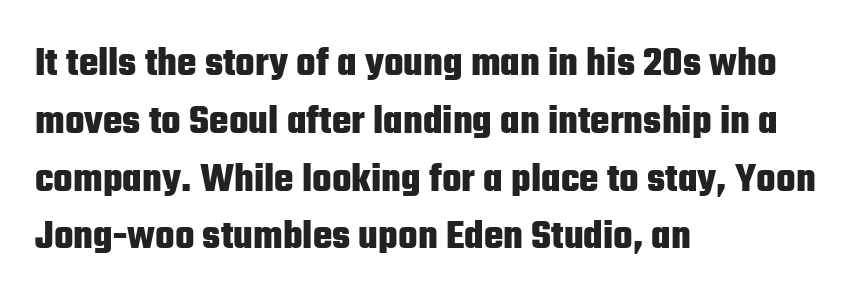
This is the regular roman posture of the typeface. You could call the tracking neutral — neither tight nor loose. Each letter keeps its own natural width here, so spacing adapts to shape. Thick stems and heavy bowls — unmistakably bold. Line spacing here is normal. Anything drawn beneath the words? Only blank space.
